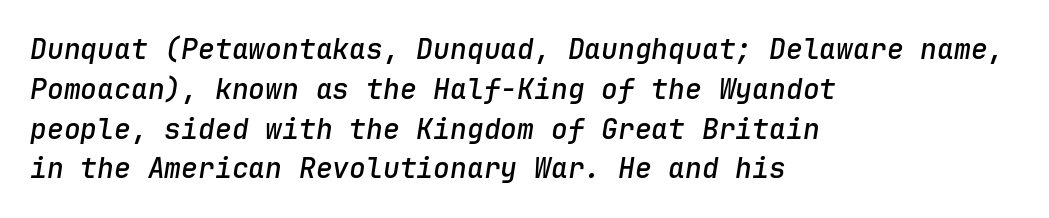
{"italic": "yes", "lean": "right", "slant_degrees": 9, "bold": "semi", "weight": "semibold", "width": "normal", "stroke_contrast": "low", "x_height": "medium", "monospaced": "yes", "underline": "no", "align": "left", "line_spacing": "normal", "line_spacing_ratio": 1.42, "letter_spacing": "normal", "letter_spacing_em": 0.0, "glyph_px": 28}
